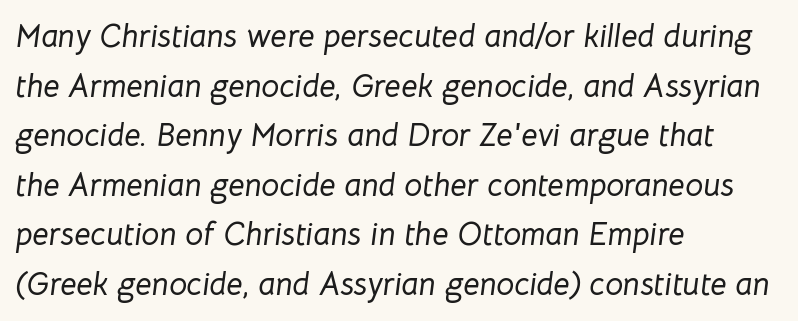
The image shows 32 px text type, italic (leaning right); set left-aligned, normal line spacing (1.55x), normal letter spacing, not underlined; low stroke contrast and a medium x-height.
